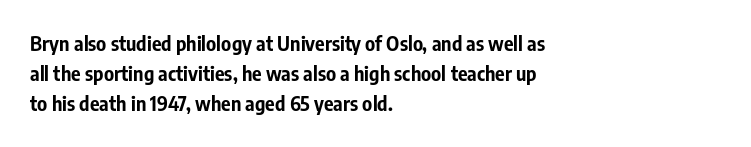
{"italic": "no", "bold": "yes", "underline": "no", "align": "left", "line_spacing": "normal", "line_spacing_ratio": 1.51, "letter_spacing": "normal", "letter_spacing_em": 0.0, "glyph_px": 20}
